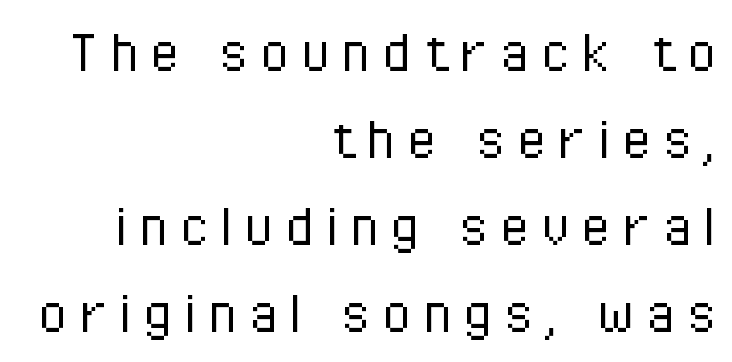
{"serif": "no", "italic": "no", "bold": "no", "weight": "light", "width": "condensed", "stroke_contrast": "low", "x_height": "medium", "monospaced": "no", "underline": "no", "align": "right", "line_spacing": "normal", "line_spacing_ratio": 1.3, "glyph_px": 67}
